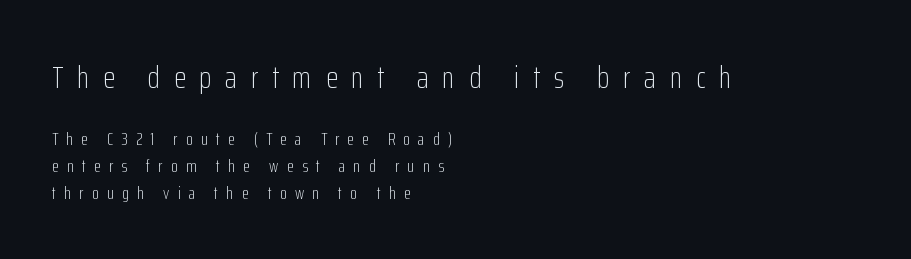
Leftover space on each line is placed entirely after the last word. The passage shown is not bold in any degree. Honestly, the row spacing looks completely unremarkable. The face used here is proportionally spaced, like ordinary book or web type. A student would notice the top passage is typeset larger than what follows. Unlike italic type, these characters show no tilt at all.
